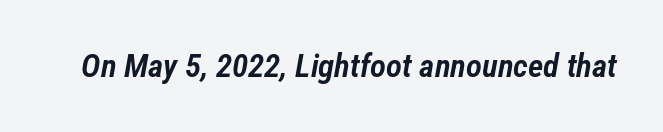
I'd describe the lettering as semibold — firm but not a full bold. The glyphs are unaccompanied by any horizontal stroke below them. A typesetter would mark this as italic. Do the characters align in a grid? No, the font is proportional.
